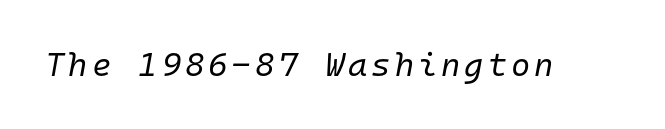
You could count columns in this text — the font is strictly monospaced. A clean baseline with only descenders dipping below it. The specimen reads as italic at a glance. Stems and bowls with no extra thickness — not bold.
